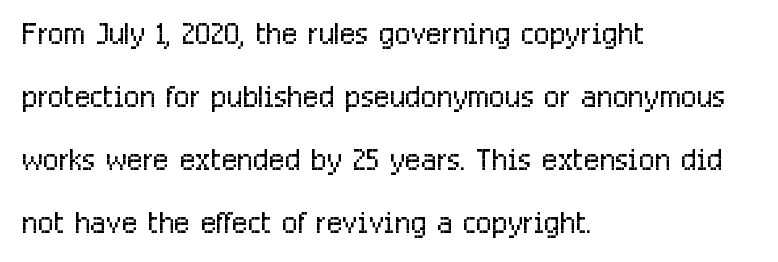
Q: Is the text bold? A: No.
Q: Is the text italic (slanted)? A: No, it is upright.
Q: Is the typeface a serif or a sans-serif typeface? A: Sans-serif.
Q: Is the text underlined? A: No.
Q: How is the paragraph aligned? A: Left-aligned.
Q: Is the spacing between letters normal or unusually wide? A: Normal.
Q: Is the spacing between lines tight, normal or loose? A: Normal.
Q: Width (condensed, normal, or wide)? A: Condensed.
Q: Stroke contrast? A: Low.
Q: x-height? A: Medium.
Q: Monospaced? A: No.
